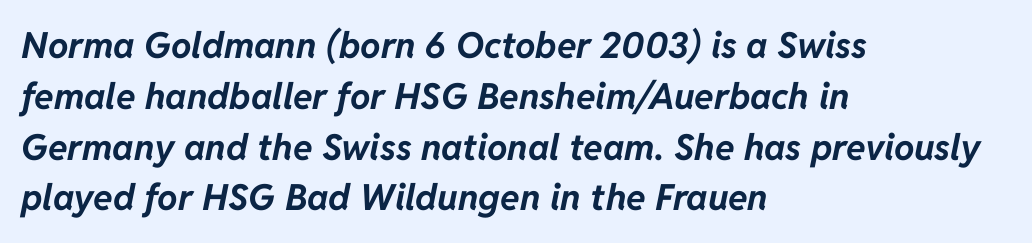
{"italic": "yes", "lean": "right", "slant_degrees": 11, "bold": "yes", "weight": "bold", "width": "normal", "stroke_contrast": "low", "x_height": "medium", "monospaced": "no", "underline": "no", "align": "left", "line_spacing": "normal", "line_spacing_ratio": 1.41, "letter_spacing": "normal", "letter_spacing_em": 0.0, "glyph_px": 36}
